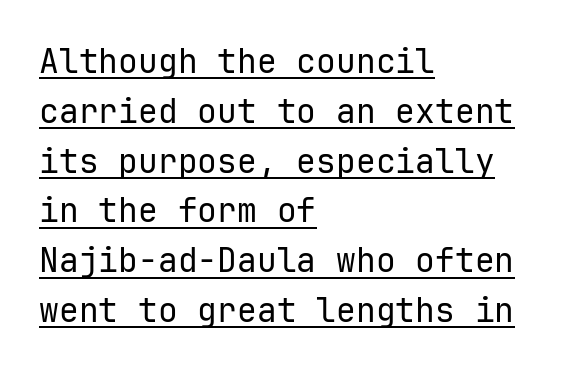
Q: Is the text bold? A: No.
Q: Is the text italic (slanted)? A: No, it is upright.
Q: Is the typeface a serif or a sans-serif typeface? A: Sans-serif.
Q: Is the text underlined? A: Yes.
Q: How is the paragraph aligned? A: Left-aligned.
Q: Is the spacing between letters normal or unusually wide? A: Normal.
Q: Is the spacing between lines tight, normal or loose? A: Normal.
Q: Width (condensed, normal, or wide)? A: Normal.
Q: Stroke contrast? A: Low.
Q: x-height? A: Medium.
Q: Monospaced? A: Yes.
